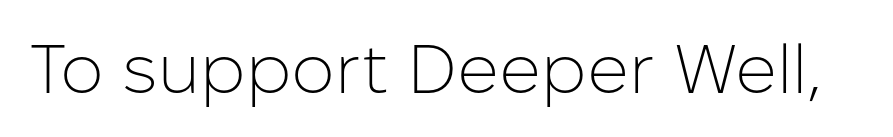
Weight: in the light-to-regular range. Quick note: underline off. The axis of the letterforms is exactly vertical. Think of a printed novel: that variable character pitch is what you see here. Check where the strokes stop: nothing finishes them off — pure sans. The line texture is even and compact thanks to regular tracking.
